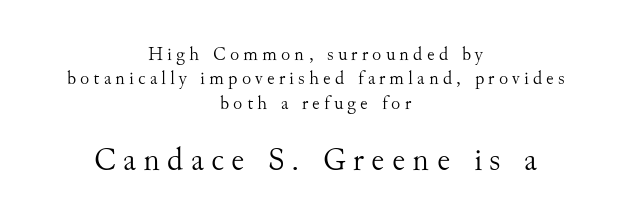
Italic? Not at all — the glyphs are vertical. Type size steps up from the first block to the second. Think of a printed novel: that variable character pitch is what you see here. This rendering features lettering with no underline. One-word summary of the alignment: center. Inter-character spacing is expanded well beyond the font's built-in metrics.
